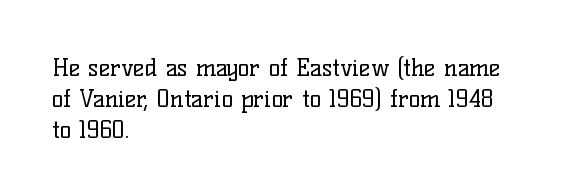
{"italic": "no", "bold": "no", "underline": "no", "align": "left", "line_spacing": "normal", "line_spacing_ratio": 1.29, "letter_spacing": "normal", "letter_spacing_em": 0.0, "glyph_px": 24}
